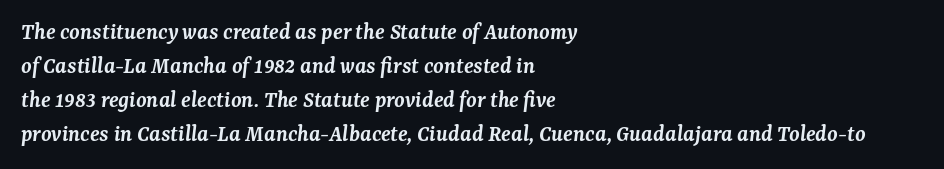
A somewhat darkened texture: the type is semibold rather than bold. Caption: multi-line text, flush left, ragged right. There's an unmistakable incline to the writing here. Beneath every word, the page is bare. The vertical gap from one line to the next is medium.
